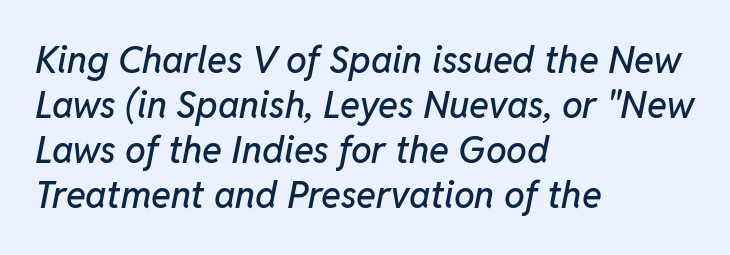
Q: Is the text italic (slanted)? A: Yes, it leans right by about 11 degrees.
Q: Is the text underlined? A: No.
Q: How is the paragraph aligned? A: Left-aligned.
Q: Is the spacing between letters normal or unusually wide? A: Normal.
Q: Width (condensed, normal, or wide)? A: Normal.
Q: Stroke contrast? A: Low.
Q: x-height? A: Medium.
Q: Monospaced? A: No.
